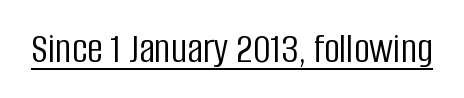
The image shows 44 px light, condensed sans-serif type, upright; set normal letter spacing, underlined; low stroke contrast and a large x-height.
